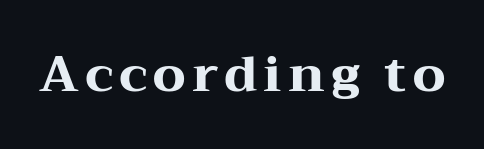
The image shows 50 px heavy, wide serif type, upright; set not underlined; medium stroke contrast and a medium x-height.
